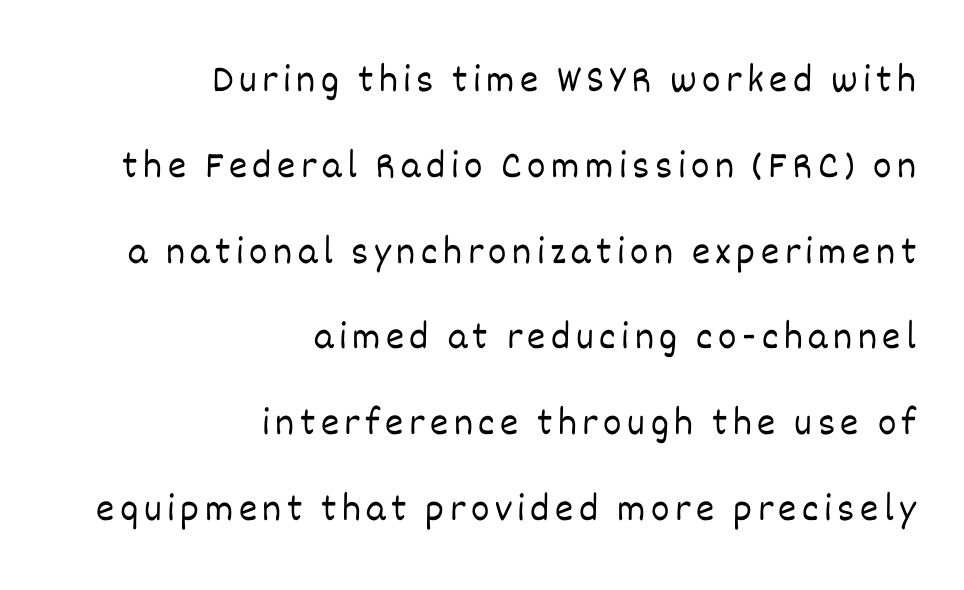
{"italic": "no", "bold": "no", "weight": "light", "width": "normal", "stroke_contrast": "low", "x_height": "large", "monospaced": "no", "underline": "no", "align": "right", "line_spacing": "loose", "line_spacing_ratio": 2.2, "glyph_px": 39}
